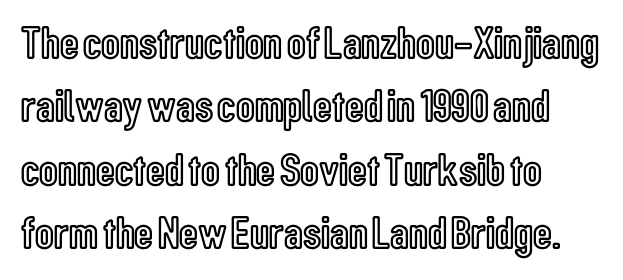
Q: Is the text italic (slanted)? A: No, it is upright.
Q: Is the text underlined? A: No.
Q: How is the paragraph aligned? A: Left-aligned.
Q: Is the spacing between letters normal or unusually wide? A: Normal.
Q: Is the spacing between lines tight, normal or loose? A: Normal.
Q: Width (condensed, normal, or wide)? A: Condensed.
Q: x-height? A: Medium.
Q: Monospaced? A: No.
